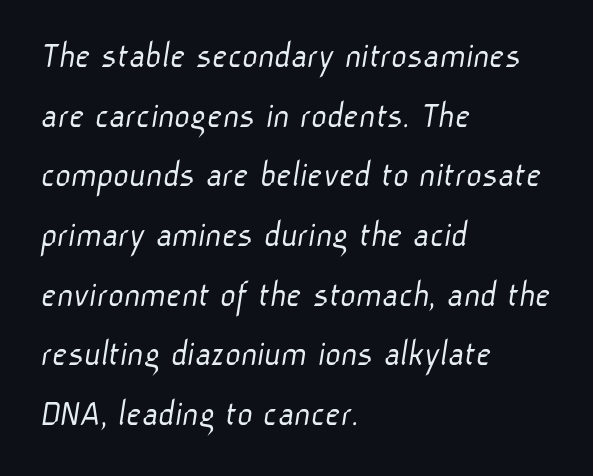
The image shows 38 px light sans-serif type; set left-aligned, normal line spacing (1.57x), normal letter spacing, not underlined; low stroke contrast and a medium x-height.
